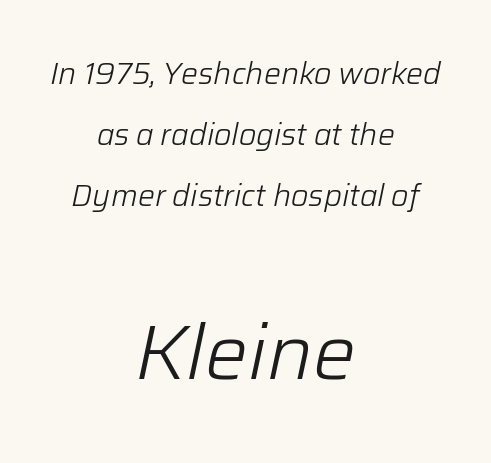
The image shows 76 px light type, italic (leaning right); set centered, loose line spacing (2.03x), normal letter spacing, not underlined; the second (bottom) block is 2.53x larger; low stroke contrast and a medium x-height.
